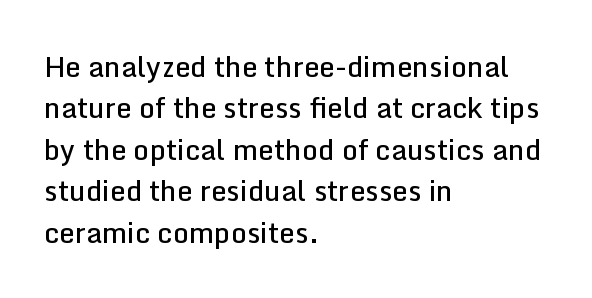
Q: Is the text bold? A: Semi-bold.
Q: Is the text italic (slanted)? A: No, it is upright.
Q: Is the typeface a serif or a sans-serif typeface? A: Sans-serif.
Q: Is the text underlined? A: No.
Q: How is the paragraph aligned? A: Left-aligned.
Q: Is the spacing between letters normal or unusually wide? A: Normal.
Q: Is the spacing between lines tight, normal or loose? A: Normal.
Q: Width (condensed, normal, or wide)? A: Normal.
Q: Stroke contrast? A: Low.
Q: x-height? A: Medium.
Q: Monospaced? A: No.
